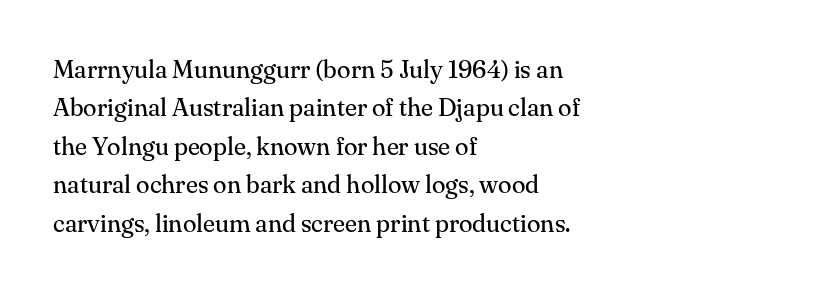
This sample uses an upright cut, with every glyph sitting square on the baseline. The string is rendered with underlining switched off. Tracking value appears to be zero — textbook default spacing. The lines in this sample share a left origin and differ only in where they stop. Vertical spacing — default.
